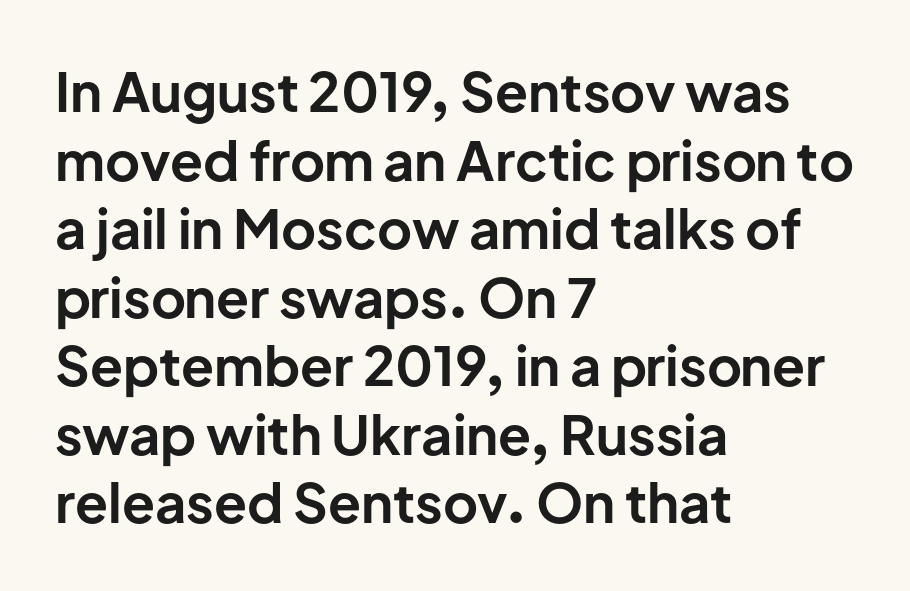
Q: Is the text bold? A: Yes.
Q: Is the text italic (slanted)? A: No, it is upright.
Q: Is the typeface a serif or a sans-serif typeface? A: Sans-serif.
Q: Is the text underlined? A: No.
Q: How is the paragraph aligned? A: Left-aligned.
Q: Is the spacing between letters normal or unusually wide? A: Normal.
Q: Is the spacing between lines tight, normal or loose? A: Normal.
Q: Width (condensed, normal, or wide)? A: Normal.
Q: Stroke contrast? A: Low.
Q: x-height? A: Medium.
Q: Monospaced? A: No.
